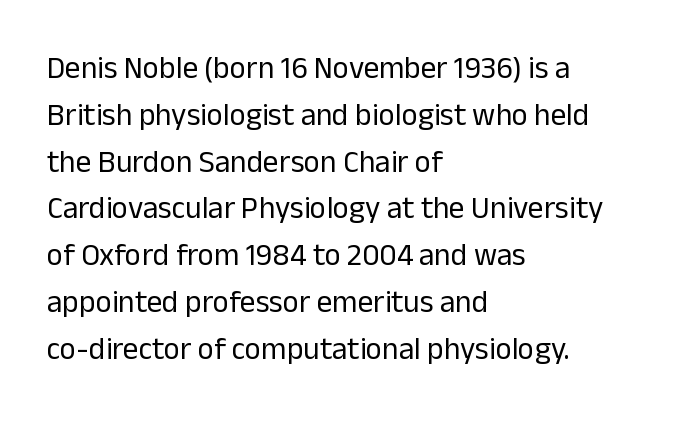
{"serif": "no", "italic": "no", "bold": "no", "weight": "regular", "width": "normal", "stroke_contrast": "low", "x_height": "medium", "monospaced": "no", "underline": "no", "align": "left", "line_spacing": "normal", "line_spacing_ratio": 1.51, "letter_spacing": "normal", "letter_spacing_em": 0.0, "glyph_px": 31}
